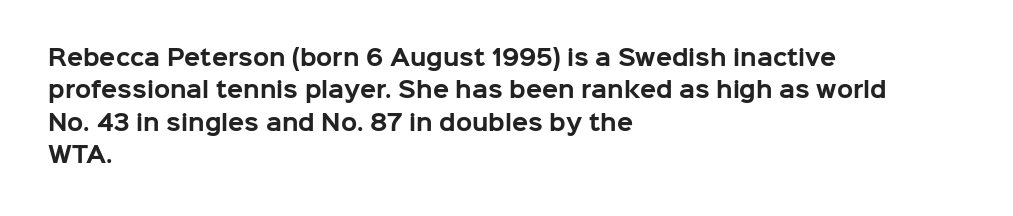
Unlike italic type, these characters show no tilt at all. Line starts are locked; line ends wander. Characters follow at the spacing the type designer built in. On the weight axis this lands at bold, roughly 700. The passage shown is not underscored anywhere.
